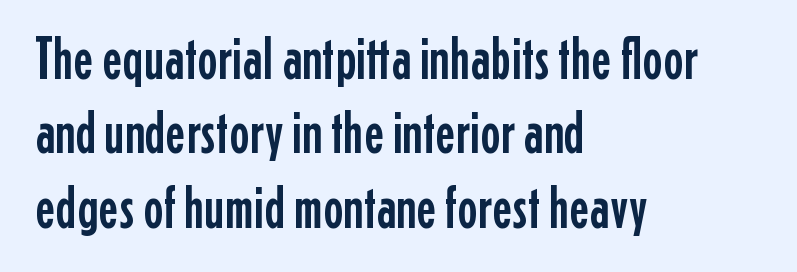
Q: Is the text italic (slanted)? A: No, it is upright.
Q: Is the typeface a serif or a sans-serif typeface? A: Sans-serif.
Q: Is the text underlined? A: No.
Q: How is the paragraph aligned? A: Left-aligned.
Q: Is the spacing between letters normal or unusually wide? A: Normal.
Q: Width (condensed, normal, or wide)? A: Condensed.
Q: Stroke contrast? A: Low.
Q: x-height? A: Medium.
Q: Monospaced? A: No.
